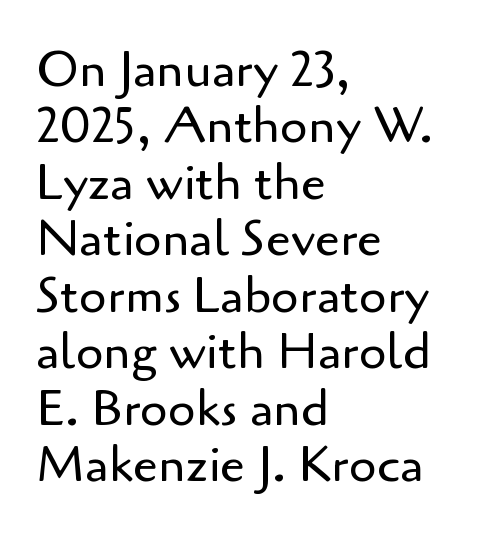
Interline gaps are noticeably narrow in this sample. Observe the absence of serifs on each vertical stroke in this sample. Tracking value appears to be zero — textbook default spacing. Posture: vertical. The setting favours the left margin, as ordinary paragraphs usually do.
